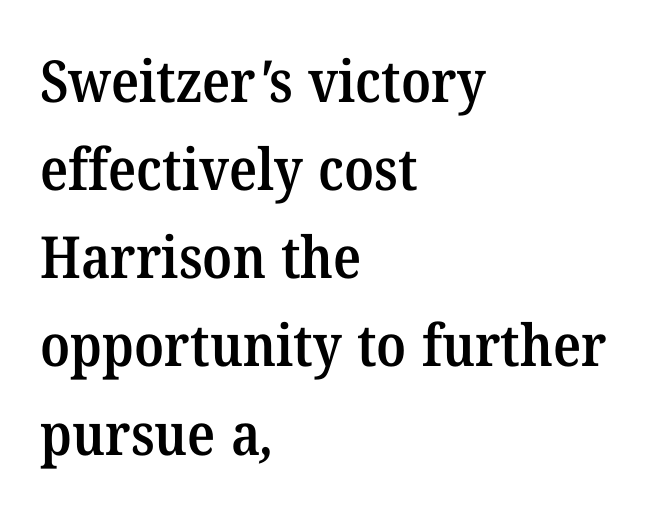
{"serif": "yes", "bold": "semi", "weight": "semibold", "width": "normal", "stroke_contrast": "medium", "x_height": "medium", "monospaced": "no", "underline": "no", "align": "left", "line_spacing": "normal", "line_spacing_ratio": 1.52, "letter_spacing": "normal", "letter_spacing_em": 0.0, "glyph_px": 58}
